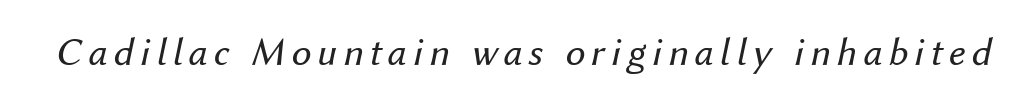
Q: Is the text bold? A: No.
Q: Is the text italic (slanted)? A: Yes, it leans right by about 12 degrees.
Q: Is the text underlined? A: No.
Q: Width (condensed, normal, or wide)? A: Normal.
Q: Stroke contrast? A: Medium.
Q: x-height? A: Medium.
Q: Monospaced? A: No.
